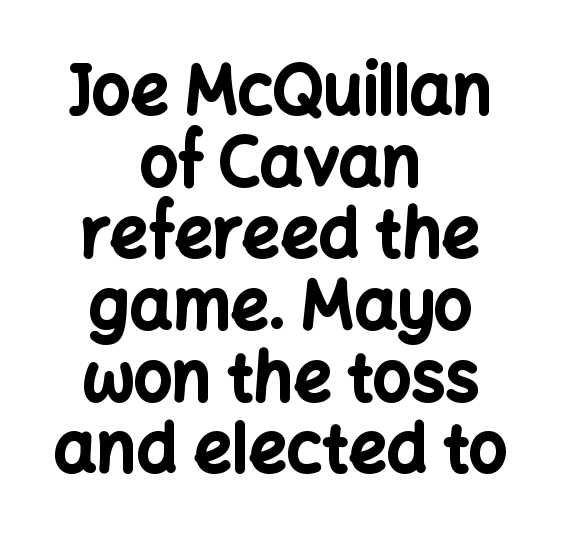
The image shows 67 px bold sans-serif type, upright; set centered, tight line spacing (1.07x), normal letter spacing, not underlined; low stroke contrast and a medium x-height.
